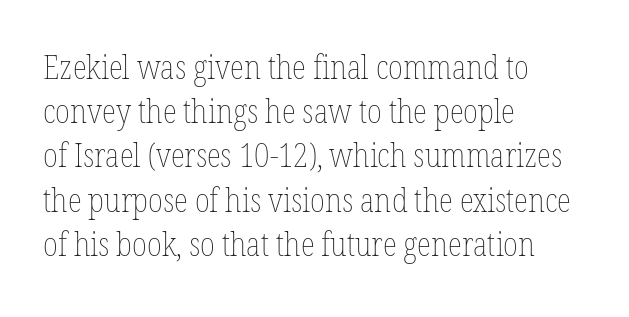
Each letter keeps its own natural width here, so spacing adapts to shape. Reading down the block, your eye returns to a fixed left position each line. The passage shown has conventional tracking throughout. A quiet, ordinary-to-light weight characterises the typeface. Descenders are the only things crossing below the line. When letters stand straight like this, we call the style roman or upright.
